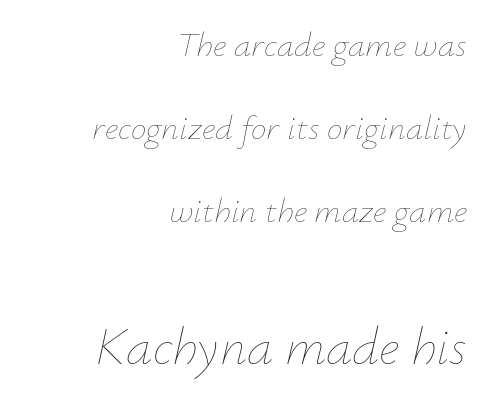
Q: Is the text bold? A: No.
Q: Is the text italic (slanted)? A: Yes, it leans right by about 12 degrees.
Q: Is the text underlined? A: No.
Q: How is the paragraph aligned? A: Right-aligned.
Q: Is the spacing between letters normal or unusually wide? A: Normal.
Q: Is the spacing between lines tight, normal or loose? A: Loose.
Q: Which block of text is set in a larger size, the first (top) or the second (bottom)? A: The second (bottom) one.
Q: Width (condensed, normal, or wide)? A: Normal.
Q: Stroke contrast? A: Low.
Q: x-height? A: Small.
Q: Monospaced? A: No.
